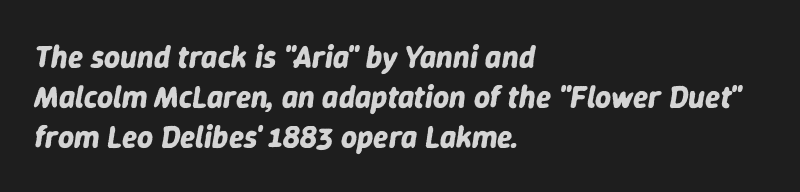
The image shows 31 px bold type, italic (leaning right); set left-aligned, normal line spacing (1.29x), normal letter spacing, not underlined; low stroke contrast and a medium x-height.
